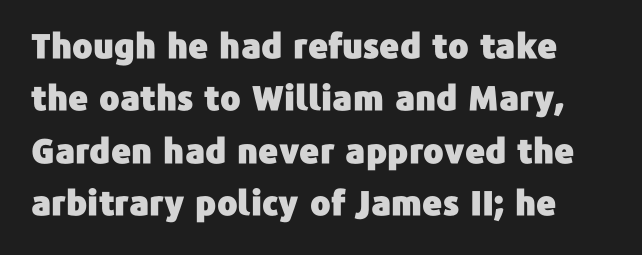
The image shows 34 px sans-serif type, upright; set normal line spacing (1.54x), normal letter spacing, not underlined; low stroke contrast and a medium x-height.
